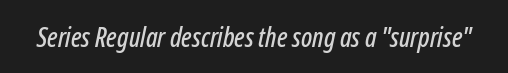
The image shows 27 px text type, italic (leaning right); set normal letter spacing, not underlined.
